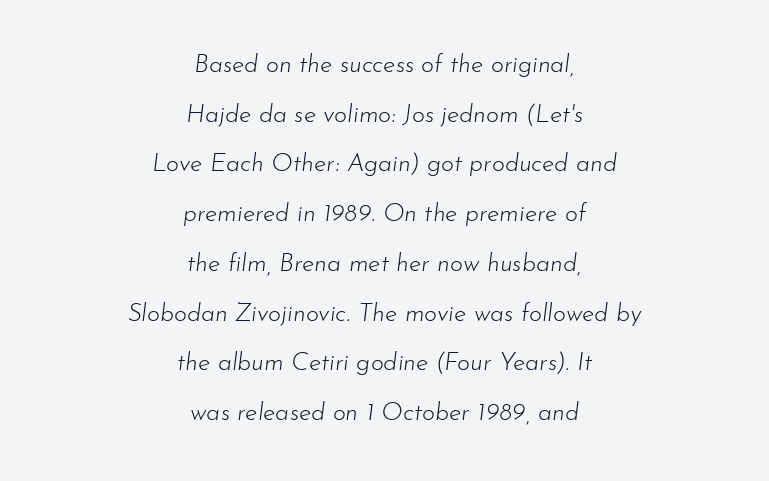
{"italic": "yes", "lean": "right", "slant_degrees": 7, "bold": "no", "underline": "no", "align": "center", "line_spacing": "loose", "line_spacing_ratio": 1.99, "letter_spacing": "normal", "letter_spacing_em": 0.0, "glyph_px": 25}
